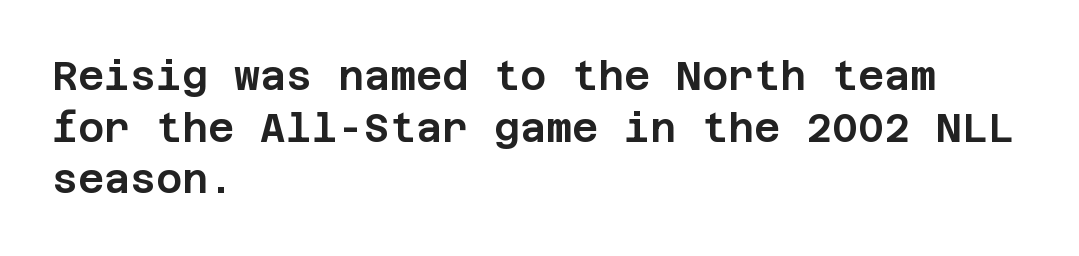
Q: Is the text italic (slanted)? A: No, it is upright.
Q: Is the typeface a serif or a sans-serif typeface? A: Sans-serif.
Q: Is the text underlined? A: No.
Q: How is the paragraph aligned? A: Left-aligned.
Q: Is the spacing between letters normal or unusually wide? A: Normal.
Q: Is the spacing between lines tight, normal or loose? A: Normal.
Q: Width (condensed, normal, or wide)? A: Normal.
Q: Stroke contrast? A: Low.
Q: x-height? A: Large.
